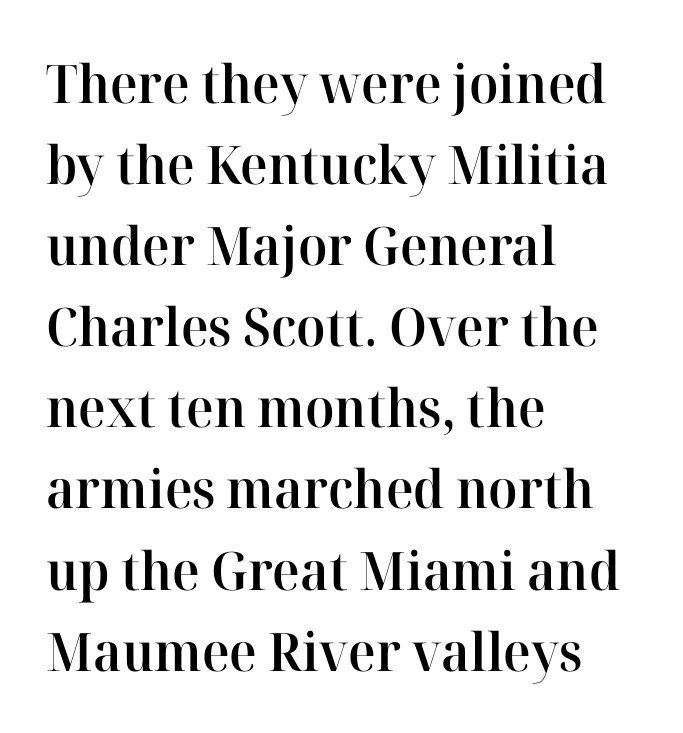
The image shows 53 px semibold serif type, upright; set left-aligned, normal line spacing (1.53x), normal letter spacing, not underlined; high stroke contrast and a medium x-height.
